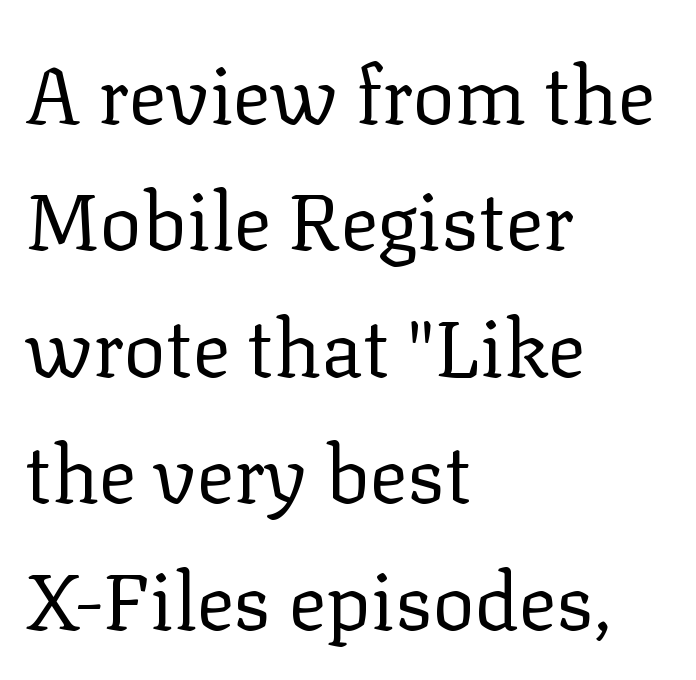
A typesetter would label this face a serif. This is the regular roman posture of the typeface. Summary of vertical rhythm: regular, with standard interline spacing. Counters stay open thanks to moderate or lighter strokes. The face used here is proportionally spaced, like ordinary book or web type. Only glyphs here, with clear space below each row.
